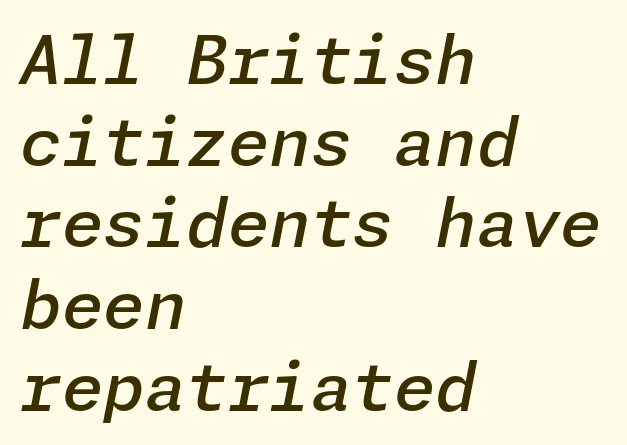
{"italic": "yes", "lean": "right", "slant_degrees": 11, "bold": "semi", "weight": "semibold", "width": "normal", "stroke_contrast": "low", "x_height": "medium", "underline": "no", "align": "left", "line_spacing_ratio": 1.22, "letter_spacing": "normal", "letter_spacing_em": 0.0, "glyph_px": 67}
